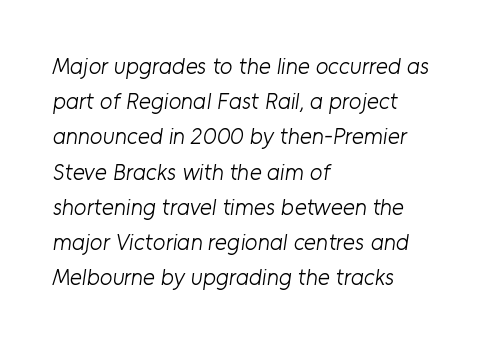
The image shows 23 px text type; set left-aligned, normal line spacing (1.53x), normal letter spacing, not underlined.
